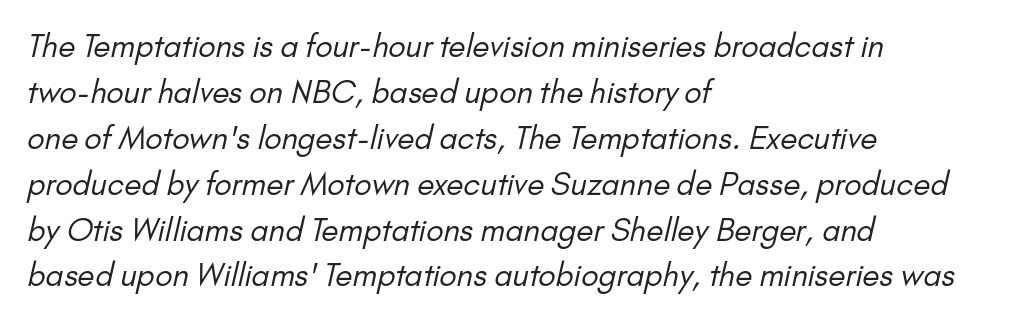
The image shows 31 px regular-weight sans-serif type; set left-aligned, normal line spacing (1.48x), normal letter spacing, not underlined; low stroke contrast and a small x-height.
